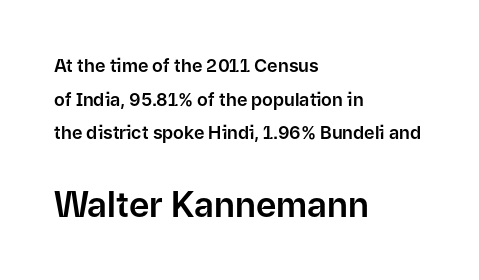
{"serif": "no", "italic": "no", "width": "normal", "stroke_contrast": "low", "x_height": "medium", "monospaced": "no", "underline": "no", "align": "left", "line_spacing_ratio": 1.87, "letter_spacing": "normal", "letter_spacing_em": 0.0, "larger_block": "second", "size_ratio": 1.94, "glyph_px": 35}
